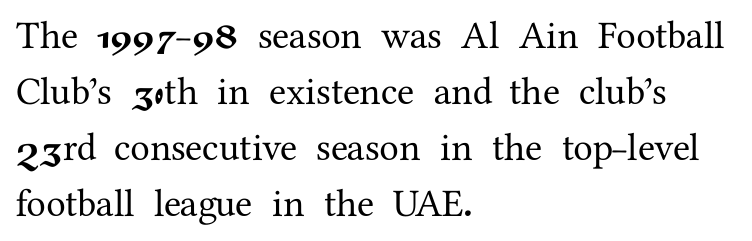
Has an underline been added? It has not. Serifs: yes, visible at the terminals of the letterforms. Think of a printed novel: that variable character pitch is what you see here. The vertical gap from one line to the next is medium. Layout note: lines flush left.
